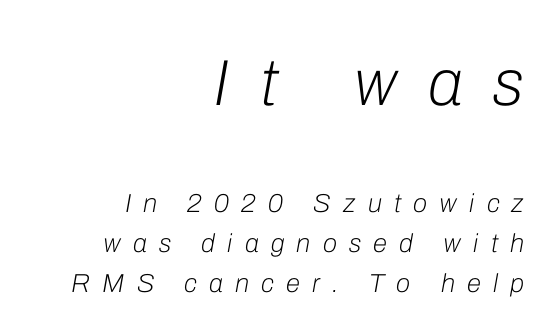
The image shows 65 px light type, italic (leaning right); set right-aligned, normal line spacing (1.53x), unusually wide letter spacing (+0.47 em), not underlined; the first (top) block is 2.5x larger; low stroke contrast and a medium x-height.
